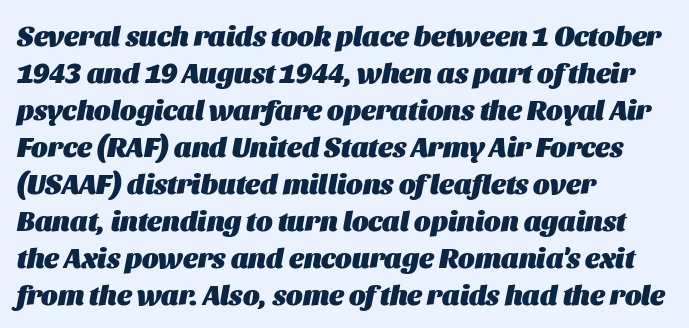
The image shows 28 px heavy type, italic (leaning right); set left-aligned, normal line spacing (1.32x), normal letter spacing, not underlined; medium stroke contrast and a large x-height.
